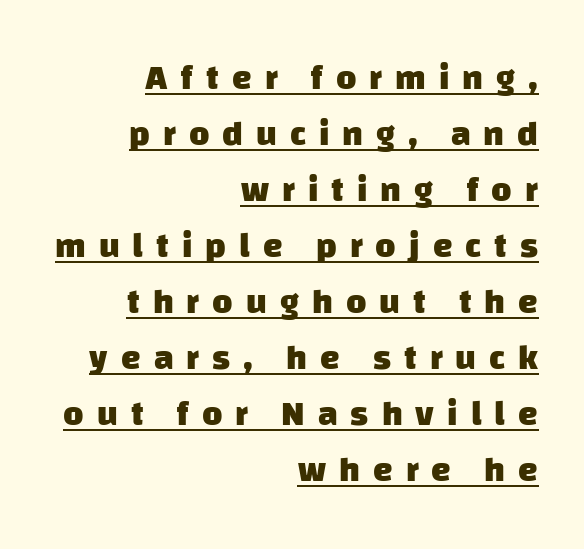
The image shows 35 px heavy sans-serif type; set right-aligned, normal line spacing (1.6x), unusually wide letter spacing (+0.37 em), underlined; low stroke contrast and a large x-height.
